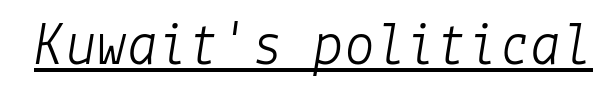
Q: Is the text bold? A: No.
Q: Is the text italic (slanted)? A: Yes, it leans right by about 9 degrees.
Q: Is the text underlined? A: Yes.
Q: Is the spacing between letters normal or unusually wide? A: Normal.
Q: Width (condensed, normal, or wide)? A: Normal.
Q: Stroke contrast? A: Low.
Q: x-height? A: Medium.
